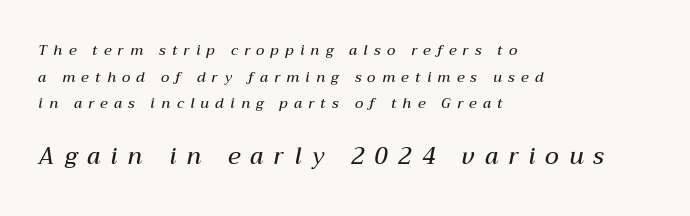
Q: Is the text bold? A: Semi-bold.
Q: Is the text italic (slanted)? A: Yes, it leans right by about 12 degrees.
Q: Is the text underlined? A: No.
Q: How is the paragraph aligned? A: Left-aligned.
Q: Is the spacing between letters normal or unusually wide? A: Unusually wide.
Q: Is the spacing between lines tight, normal or loose? A: Loose.
Q: Which block of text is set in a larger size, the first (top) or the second (bottom)? A: The second (bottom) one.
